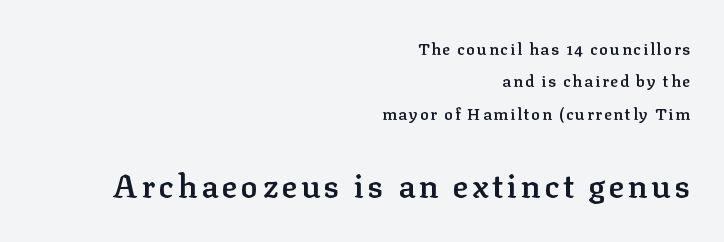
Q: Is the text bold? A: Semi-bold.
Q: Is the text italic (slanted)? A: No, it is upright.
Q: Is the typeface a serif or a sans-serif typeface? A: Serif.
Q: Is the text underlined? A: No.
Q: How is the paragraph aligned? A: Right-aligned.
Q: Is the spacing between lines tight, normal or loose? A: Loose.
Q: Which block of text is set in a larger size, the first (top) or the second (bottom)? A: The second (bottom) one.
Q: Width (condensed, normal, or wide)? A: Normal.
Q: Stroke contrast? A: Low.
Q: x-height? A: Medium.
Q: Monospaced? A: No.
